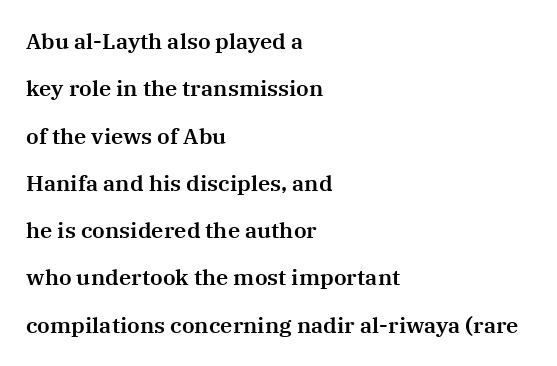
Q: Is the text italic (slanted)? A: No, it is upright.
Q: Is the text underlined? A: No.
Q: How is the paragraph aligned? A: Left-aligned.
Q: Is the spacing between letters normal or unusually wide? A: Normal.
Q: Is the spacing between lines tight, normal or loose? A: Loose.
